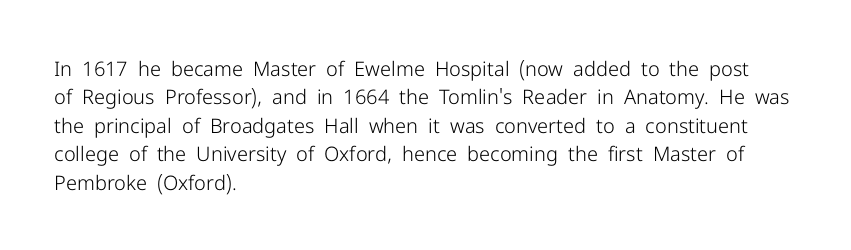
The image shows 20 px text type, upright; set left-aligned, normal line spacing (1.42x), normal letter spacing, not underlined.
